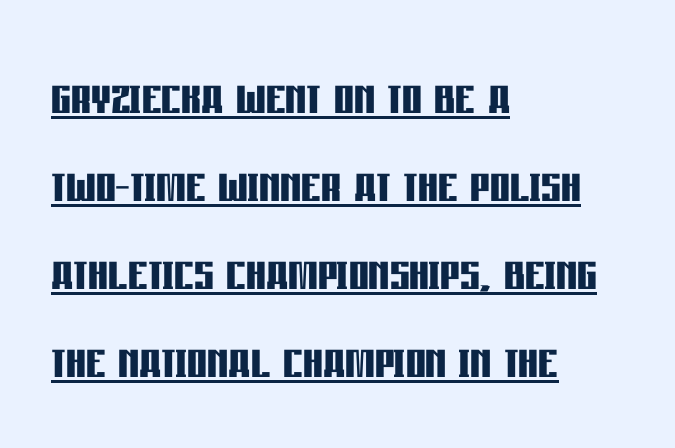
The image shows 62 px semibold, condensed sans-serif type, upright; set left-aligned, normal line spacing (1.42x), normal letter spacing, underlined; low stroke contrast and a large x-height.
